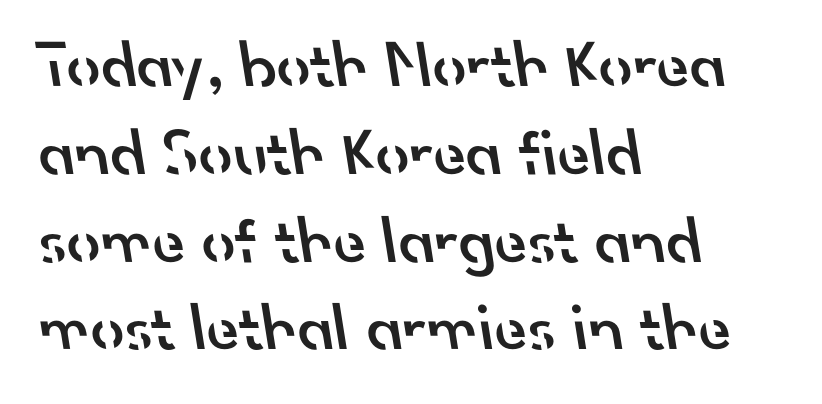
{"serif": "no", "bold": "semi", "weight": "semibold", "width": "normal", "stroke_contrast": "low", "x_height": "small", "monospaced": "no", "underline": "no", "align": "left", "line_spacing": "normal", "line_spacing_ratio": 1.31, "letter_spacing": "normal", "letter_spacing_em": 0.0, "glyph_px": 67}
